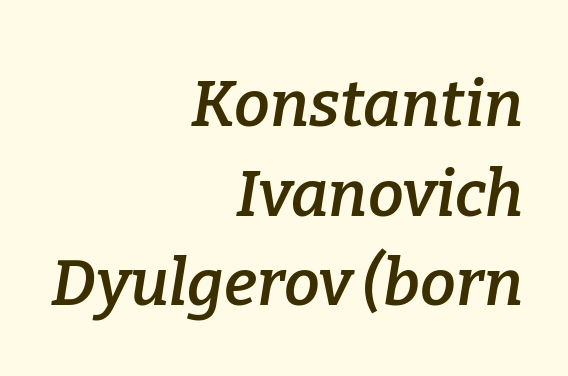
Observe the lean: these are italic letterforms. The characters display serif detailing at their extremities. Rule under the text: the space is simply empty. Words appear dense and cohesive because spacing is normal. These lines sit exactly where default settings would place them.
